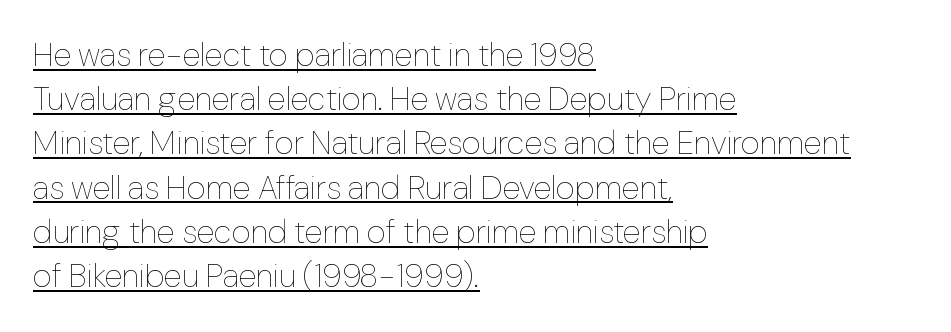
Q: Is the text bold? A: No.
Q: Is the text italic (slanted)? A: No, it is upright.
Q: Is the text underlined? A: Yes.
Q: How is the paragraph aligned? A: Left-aligned.
Q: Is the spacing between letters normal or unusually wide? A: Normal.
Q: Is the spacing between lines tight, normal or loose? A: Normal.
Q: Width (condensed, normal, or wide)? A: Normal.
Q: Stroke contrast? A: Low.
Q: x-height? A: Medium.
Q: Monospaced? A: No.
